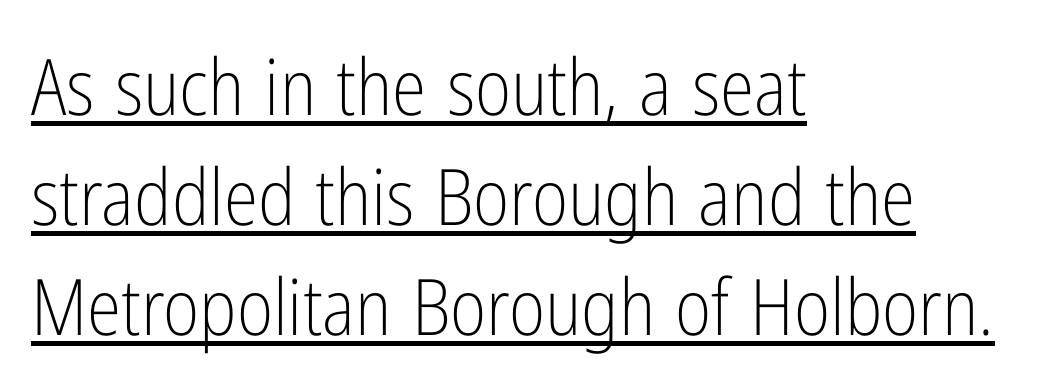
{"serif": "no", "italic": "no", "bold": "no", "weight": "light", "width": "condensed", "stroke_contrast": "low", "x_height": "medium", "monospaced": "no", "underline": "yes", "align": "left", "line_spacing": "normal", "line_spacing_ratio": 1.41, "letter_spacing": "normal", "letter_spacing_em": 0.0, "glyph_px": 78}
